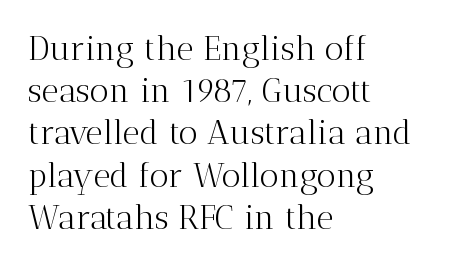
The image shows 33 px light serif type, upright; set left-aligned, normal line spacing (1.28x), normal letter spacing, not underlined; medium stroke contrast and a medium x-height.
